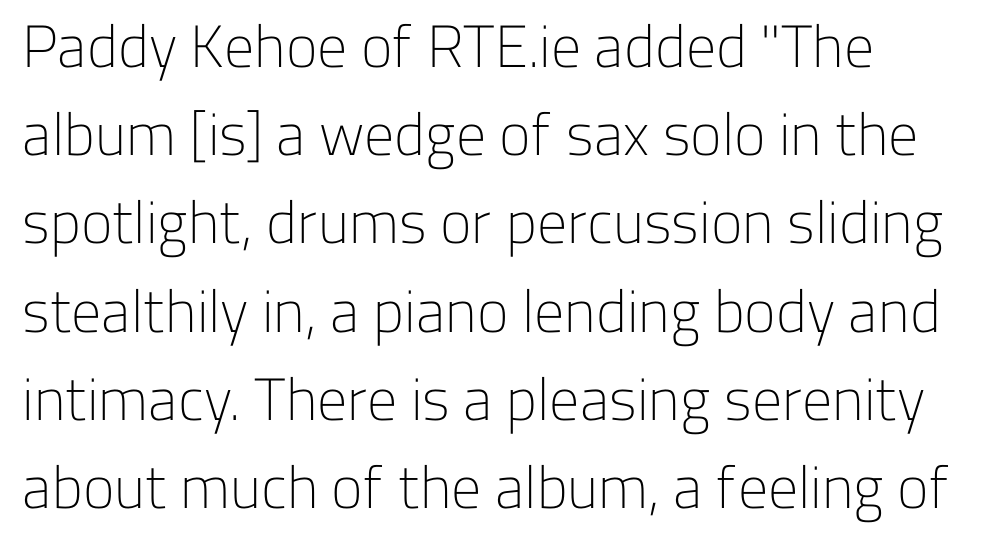
{"serif": "no", "italic": "no", "bold": "no", "weight": "light", "width": "normal", "stroke_contrast": "low", "x_height": "medium", "monospaced": "no", "underline": "no", "align": "left", "line_spacing": "normal", "line_spacing_ratio": 1.47, "letter_spacing": "normal", "letter_spacing_em": 0.0, "glyph_px": 60}
